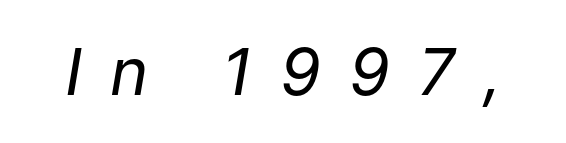
Q: Is the text bold? A: No.
Q: Is the text italic (slanted)? A: Yes, it leans right by about 9 degrees.
Q: Is the text underlined? A: No.
Q: Is the spacing between letters normal or unusually wide? A: Unusually wide.
Q: Width (condensed, normal, or wide)? A: Normal.
Q: Stroke contrast? A: Low.
Q: x-height? A: Medium.
Q: Monospaced? A: No.
